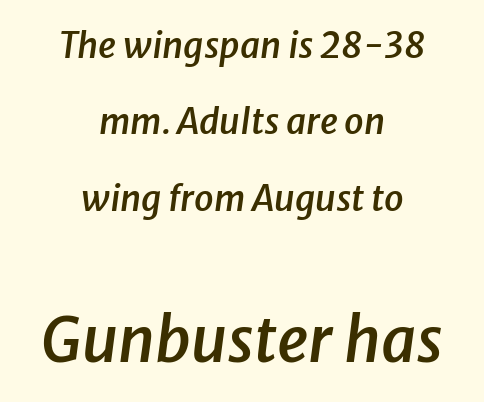
Q: Is the text bold? A: Semi-bold.
Q: Is the text italic (slanted)? A: Yes, it leans right by about 8 degrees.
Q: Is the text underlined? A: No.
Q: How is the paragraph aligned? A: Centered.
Q: Is the spacing between letters normal or unusually wide? A: Normal.
Q: Is the spacing between lines tight, normal or loose? A: Loose.
Q: Which block of text is set in a larger size, the first (top) or the second (bottom)? A: The second (bottom) one.
Q: Width (condensed, normal, or wide)? A: Normal.
Q: Stroke contrast? A: Low.
Q: x-height? A: Medium.
Q: Monospaced? A: No.
